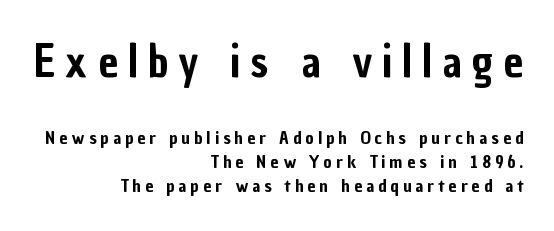
{"serif": "no", "italic": "no", "width": "condensed", "stroke_contrast": "low", "x_height": "medium", "monospaced": "no", "underline": "no", "align": "right", "line_spacing": "normal", "line_spacing_ratio": 1.34, "letter_spacing": "wide", "letter_spacing_em": 0.23, "larger_block": "first", "size_ratio": 2.44, "glyph_px": 44}
